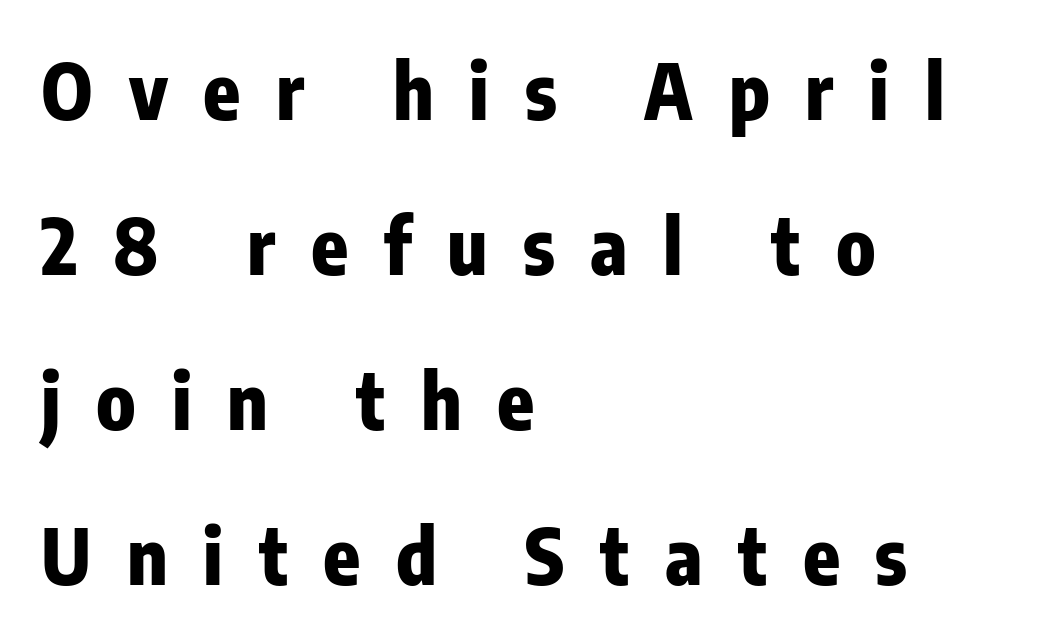
{"serif": "no", "italic": "no", "bold": "yes", "weight": "heavy", "width": "condensed", "stroke_contrast": "low", "x_height": "medium", "monospaced": "no", "underline": "no", "align": "left", "line_spacing": "loose", "line_spacing_ratio": 2.04, "letter_spacing": "wide", "letter_spacing_em": 0.47, "glyph_px": 76}
